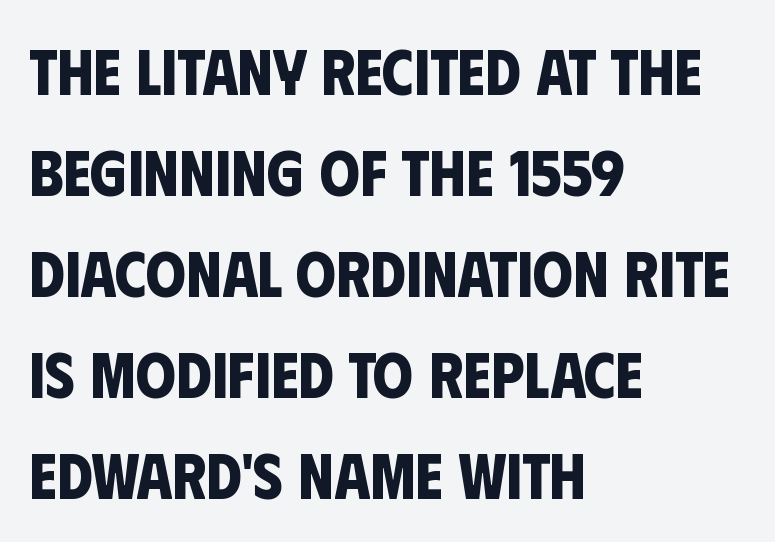
The image shows 64 px bold, condensed sans-serif type; set left-aligned, normal line spacing (1.58x), normal letter spacing, not underlined; low stroke contrast and a large x-height.
